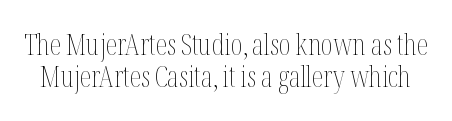
The baseline area is clear. No heavy texture on the line: the type isn't bold. In terms of leading, this rendering errs on the cramped side. This is roman type, the default non-slanted kind. The rendering uses natural spacing where letterforms have individual widths. Caption: standard tracking, unaltered.
